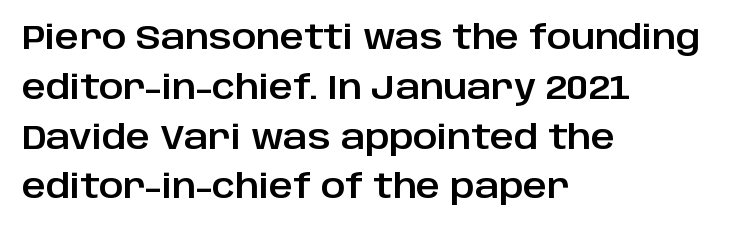
{"serif": "no", "italic": "no", "width": "normal", "stroke_contrast": "low", "x_height": "large", "monospaced": "no", "underline": "no", "align": "left", "line_spacing": "normal", "line_spacing_ratio": 1.51, "letter_spacing": "normal", "letter_spacing_em": 0.0, "glyph_px": 33}
